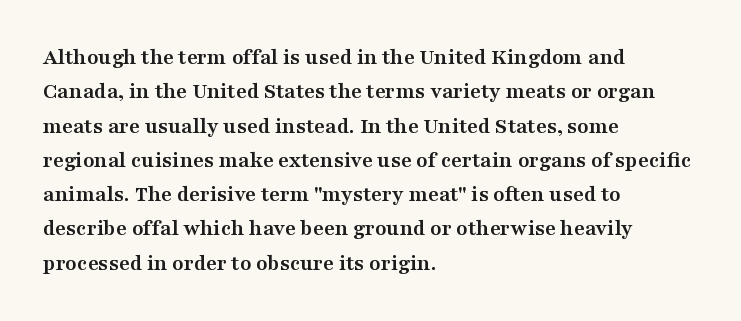
{"italic": "no", "bold": "yes", "underline": "no", "align": "left", "line_spacing": "normal", "line_spacing_ratio": 1.49, "letter_spacing": "normal", "letter_spacing_em": 0.0, "glyph_px": 23}
